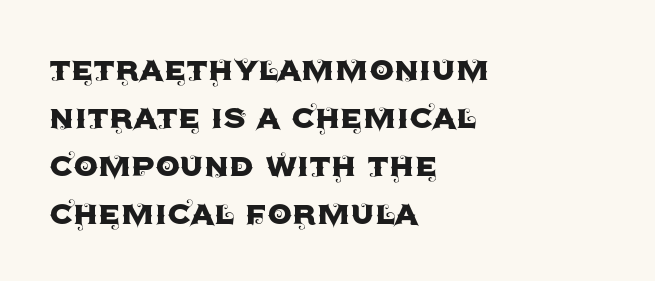
The image shows 39 px sans-serif type, upright; set left-aligned, line spacing 1.23x, normal letter spacing, not underlined; a large x-height.
